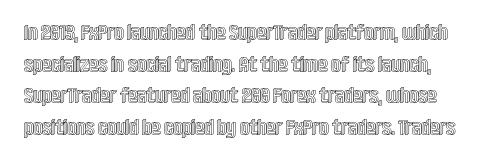
The typography opts for an upright posture over an oblique one. Between one letter and the next there's only the usual sliver of space. Evenly set lines give the paragraph a standard silhouette. The space directly below the letters is spotless.
